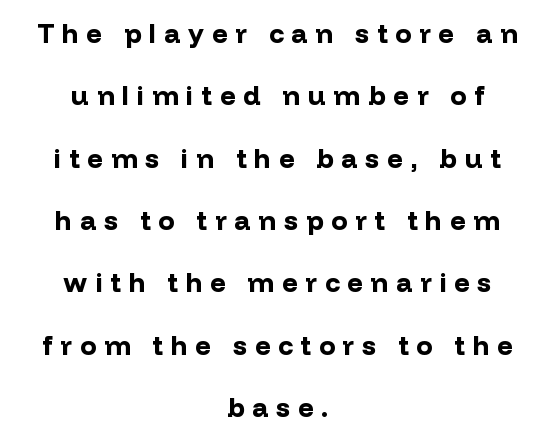
The image shows 27 px bold type, upright; set centered, loose line spacing (2.31x), unusually wide letter spacing (+0.29 em), not underlined.
